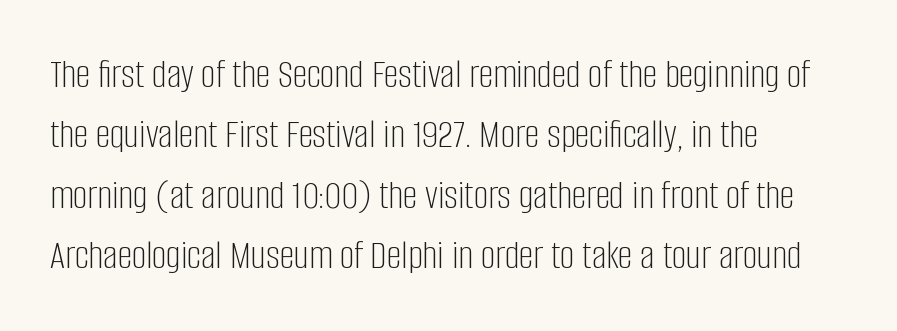
The image shows 41 px light, condensed sans-serif type, upright; set left-aligned, normal line spacing (1.47x), normal letter spacing, not underlined; low stroke contrast and a large x-height.
